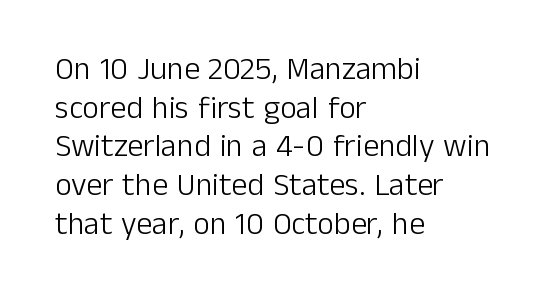
Q: Is the text bold? A: No.
Q: Is the text italic (slanted)? A: No, it is upright.
Q: Is the typeface a serif or a sans-serif typeface? A: Sans-serif.
Q: Is the text underlined? A: No.
Q: How is the paragraph aligned? A: Left-aligned.
Q: Is the spacing between letters normal or unusually wide? A: Normal.
Q: Width (condensed, normal, or wide)? A: Normal.
Q: Stroke contrast? A: Low.
Q: x-height? A: Medium.
Q: Monospaced? A: No.
